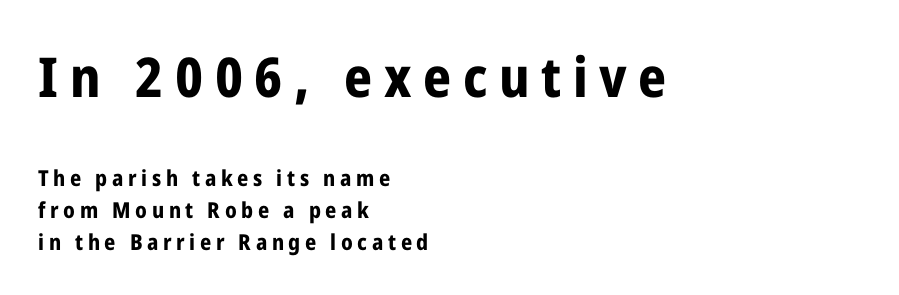
Q: Is the text bold? A: Yes.
Q: Is the text italic (slanted)? A: No, it is upright.
Q: Is the typeface a serif or a sans-serif typeface? A: Sans-serif.
Q: Is the text underlined? A: No.
Q: How is the paragraph aligned? A: Left-aligned.
Q: Is the spacing between letters normal or unusually wide? A: Unusually wide.
Q: Is the spacing between lines tight, normal or loose? A: Normal.
Q: Which block of text is set in a larger size, the first (top) or the second (bottom)? A: The first (top) one.
Q: Width (condensed, normal, or wide)? A: Condensed.
Q: Stroke contrast? A: Low.
Q: x-height? A: Medium.
Q: Monospaced? A: No.
